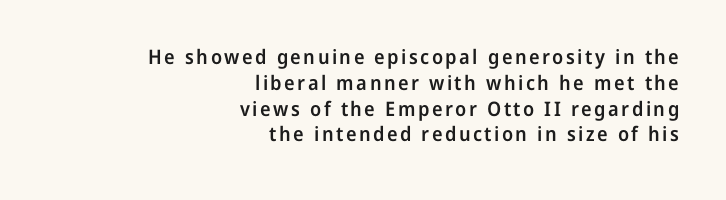
Q: Is the text bold? A: Semi-bold.
Q: Is the text italic (slanted)? A: No, it is upright.
Q: Is the text underlined? A: No.
Q: How is the paragraph aligned? A: Right-aligned.
Q: Is the spacing between lines tight, normal or loose? A: Normal.
